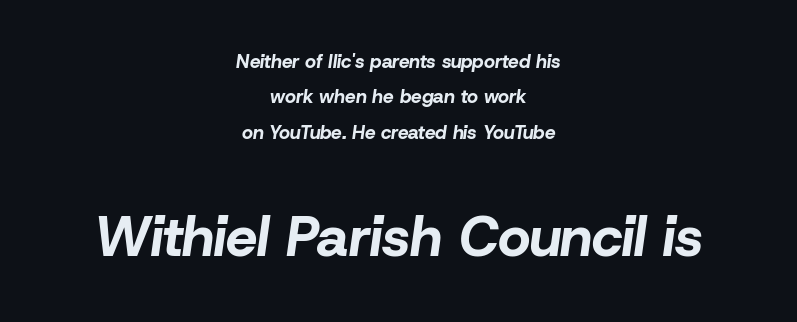
The image shows 56 px bold type, italic (leaning right); set centered, line spacing 1.86x, normal letter spacing, not underlined; the second (bottom) block is 2.95x larger; low stroke contrast and a medium x-height.
